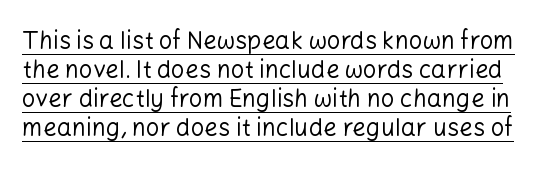
Q: Is the text bold? A: No.
Q: Is the text italic (slanted)? A: No, it is upright.
Q: Is the text underlined? A: Yes.
Q: Is the spacing between letters normal or unusually wide? A: Normal.
